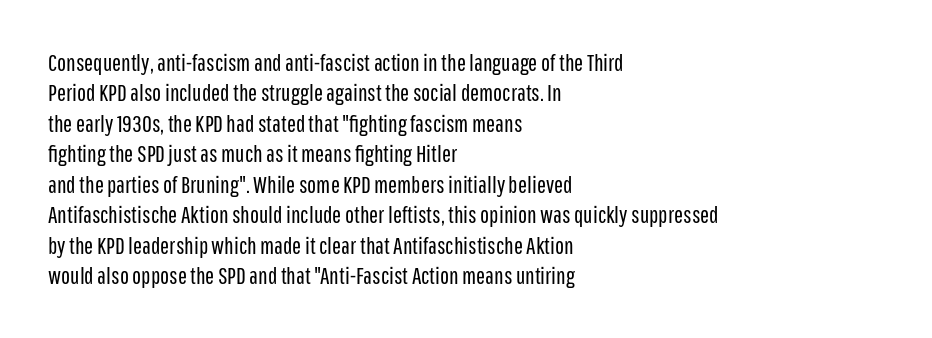
Q: Is the text bold? A: No.
Q: Is the text italic (slanted)? A: No, it is upright.
Q: Is the text underlined? A: No.
Q: How is the paragraph aligned? A: Left-aligned.
Q: Is the spacing between letters normal or unusually wide? A: Normal.
Q: Is the spacing between lines tight, normal or loose? A: Normal.
